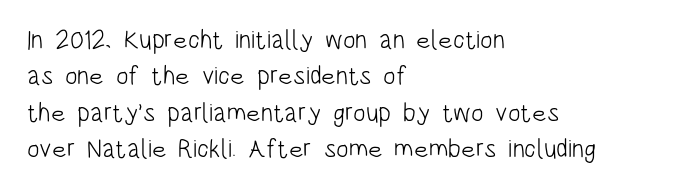
Q: Is the text bold? A: No.
Q: Is the text italic (slanted)? A: No, it is upright.
Q: Is the text underlined? A: No.
Q: How is the paragraph aligned? A: Left-aligned.
Q: Is the spacing between letters normal or unusually wide? A: Normal.
Q: Is the spacing between lines tight, normal or loose? A: Normal.
